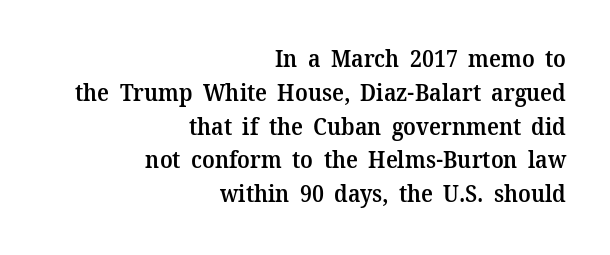
Q: Is the text bold? A: Semi-bold.
Q: Is the text italic (slanted)? A: No, it is upright.
Q: Is the text underlined? A: No.
Q: How is the paragraph aligned? A: Right-aligned.
Q: Is the spacing between letters normal or unusually wide? A: Normal.
Q: Is the spacing between lines tight, normal or loose? A: Normal.
